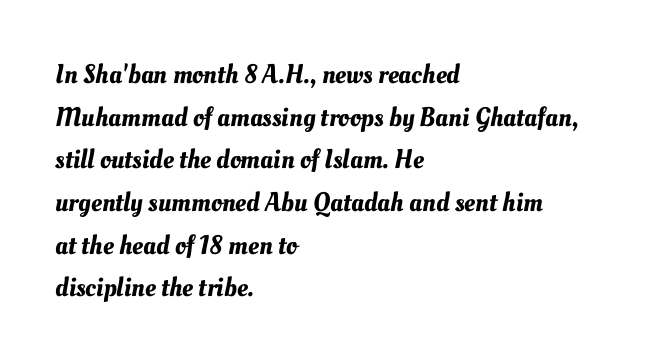
{"underline": "no", "align": "left", "line_spacing": "normal", "line_spacing_ratio": 1.58, "letter_spacing": "normal", "letter_spacing_em": 0.0, "glyph_px": 27}
